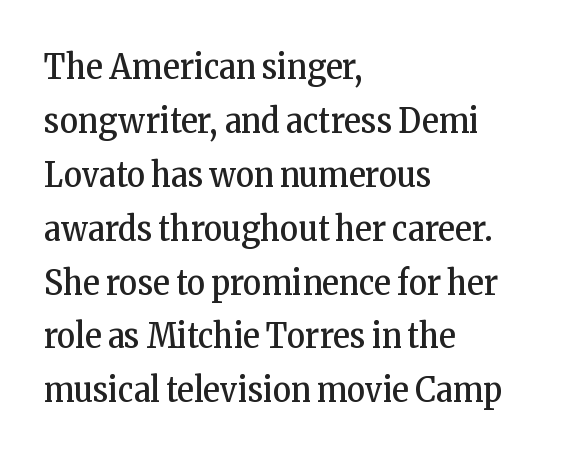
The image shows 35 px regular-weight, condensed serif type, upright; set left-aligned, normal line spacing (1.54x), normal letter spacing, not underlined; low stroke contrast and a medium x-height.
